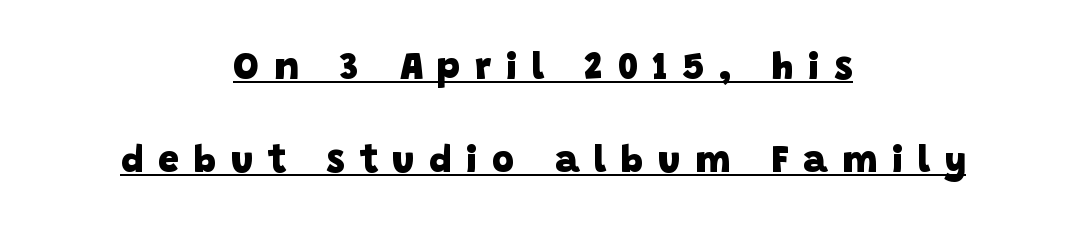
Q: Is the text bold? A: Yes.
Q: Is the typeface a serif or a sans-serif typeface? A: Sans-serif.
Q: Is the text underlined? A: Yes.
Q: How is the paragraph aligned? A: Centered.
Q: Is the spacing between letters normal or unusually wide? A: Unusually wide.
Q: Is the spacing between lines tight, normal or loose? A: Loose.
Q: Width (condensed, normal, or wide)? A: Normal.
Q: Stroke contrast? A: Low.
Q: x-height? A: Large.
Q: Monospaced? A: No.
